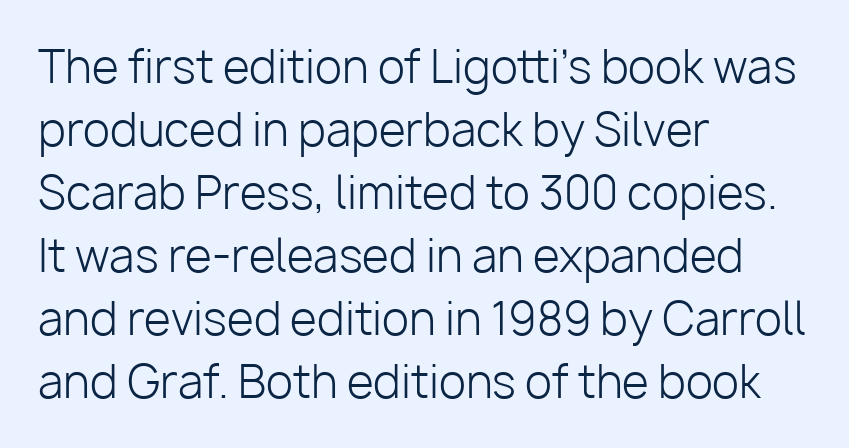
The letters advance in unequal steps, a hallmark of proportional type. The zone under the glyphs is completely vacant. The space between consecutive lines is moderate. The letters sit at their default tracking, neither squeezed nor spread. One-word summary of the alignment: left.
